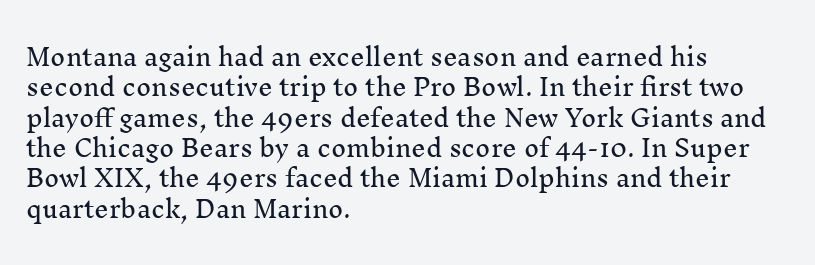
The face used here is rendered with its standard letterfit. These lines are set flush left with a ragged right edge. The glyphs are unaccompanied by any horizontal stroke below them. Normally led — the rows are evenly, conventionally spaced. Do the letters lean? They stand straight.
